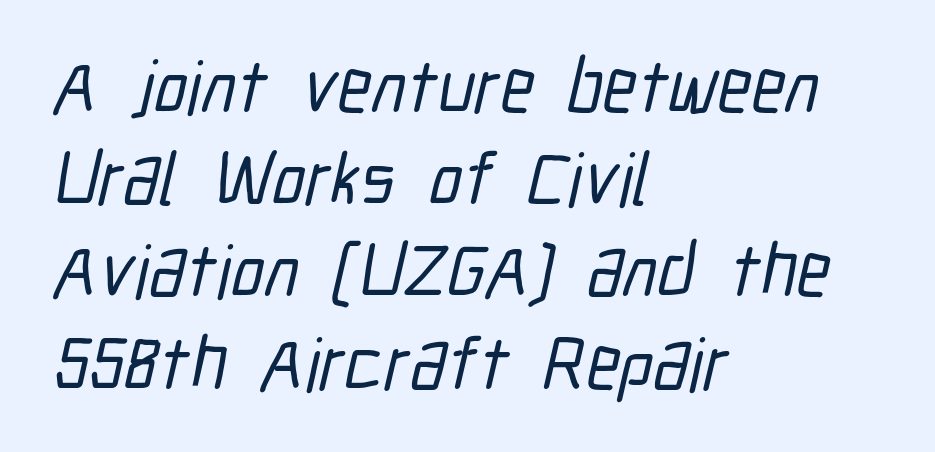
{"serif": "no", "width": "condensed", "stroke_contrast": "low", "x_height": "medium", "monospaced": "no", "underline": "no", "align": "left", "line_spacing_ratio": 1.23, "letter_spacing": "normal", "letter_spacing_em": 0.0, "glyph_px": 75}
